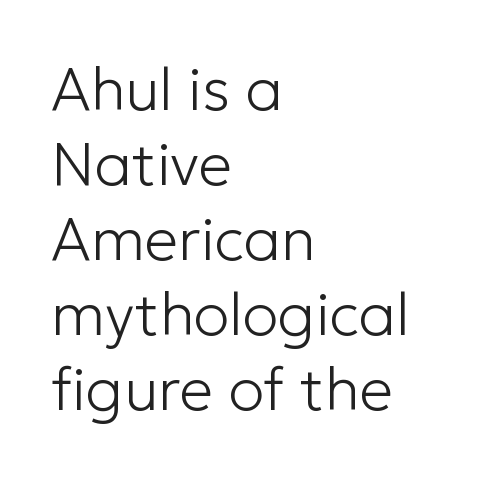
The image shows 60 px light sans-serif type, upright; set left-aligned, normal line spacing (1.25x), normal letter spacing, not underlined; low stroke contrast and a medium x-height.
